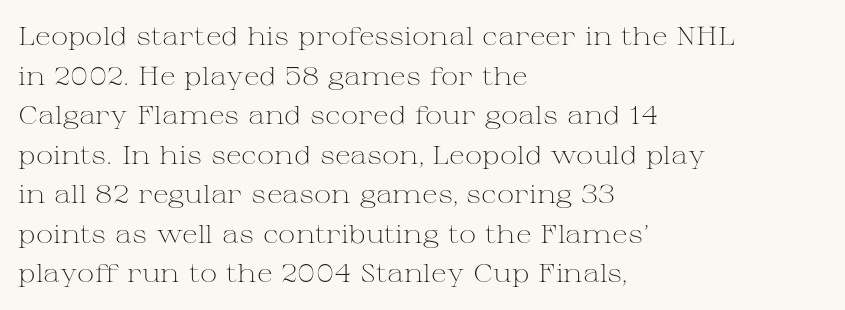
Q: Is the text bold? A: No.
Q: Is the text italic (slanted)? A: No, it is upright.
Q: Is the text underlined? A: No.
Q: How is the paragraph aligned? A: Left-aligned.
Q: Is the spacing between letters normal or unusually wide? A: Normal.
Q: Is the spacing between lines tight, normal or loose? A: Normal.
